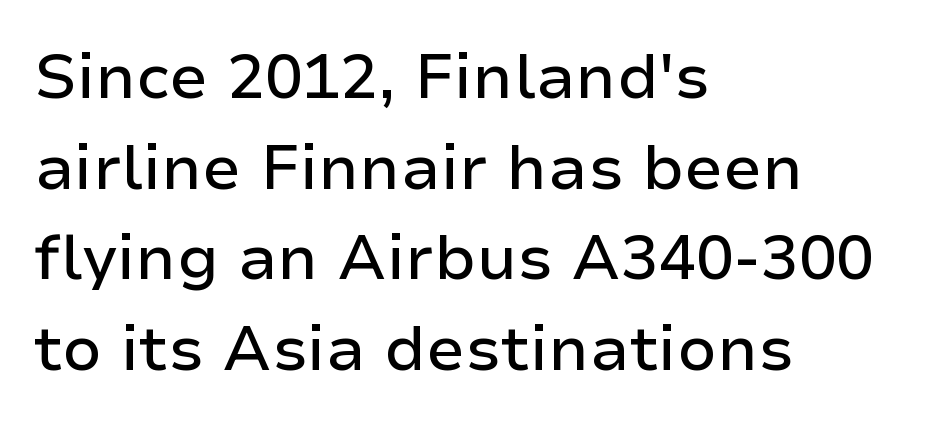
Q: Is the text italic (slanted)? A: No, it is upright.
Q: Is the typeface a serif or a sans-serif typeface? A: Sans-serif.
Q: Is the text underlined? A: No.
Q: How is the paragraph aligned? A: Left-aligned.
Q: Is the spacing between letters normal or unusually wide? A: Normal.
Q: Is the spacing between lines tight, normal or loose? A: Normal.
Q: Width (condensed, normal, or wide)? A: Normal.
Q: Stroke contrast? A: Low.
Q: x-height? A: Medium.
Q: Monospaced? A: No.
